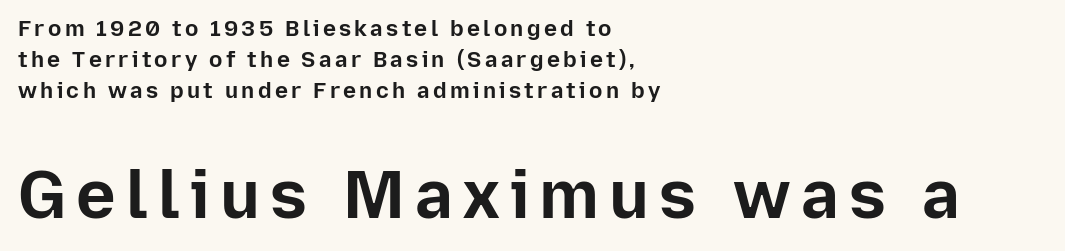
Q: Is the text bold? A: Yes.
Q: Is the text italic (slanted)? A: No, it is upright.
Q: Is the typeface a serif or a sans-serif typeface? A: Sans-serif.
Q: Is the text underlined? A: No.
Q: How is the paragraph aligned? A: Left-aligned.
Q: Is the spacing between lines tight, normal or loose? A: Normal.
Q: Which block of text is set in a larger size, the first (top) or the second (bottom)? A: The second (bottom) one.
Q: Width (condensed, normal, or wide)? A: Normal.
Q: Stroke contrast? A: Low.
Q: x-height? A: Medium.
Q: Monospaced? A: No.
